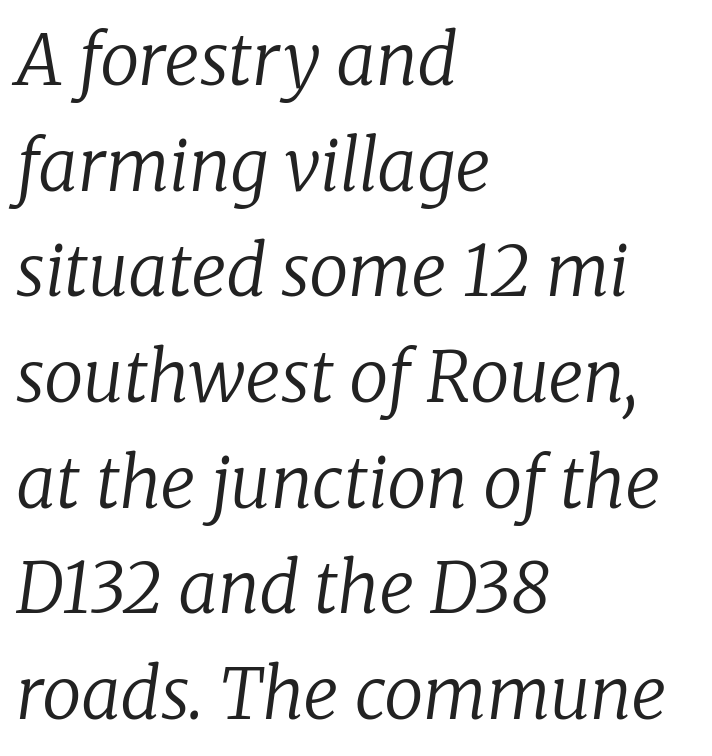
{"serif": "yes", "italic": "yes", "lean": "right", "slant_degrees": 8, "bold": "no", "weight": "regular", "width": "normal", "stroke_contrast": "low", "x_height": "medium", "monospaced": "no", "underline": "no", "align": "left", "line_spacing": "normal", "line_spacing_ratio": 1.51, "letter_spacing": "normal", "letter_spacing_em": 0.0, "glyph_px": 70}
